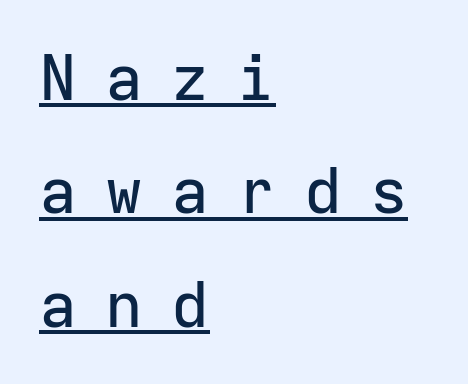
{"serif": "no", "italic": "no", "width": "normal", "stroke_contrast": "low", "x_height": "medium", "monospaced": "yes", "underline": "yes", "align": "left", "line_spacing_ratio": 1.8, "letter_spacing": "wide", "letter_spacing_em": 0.45, "glyph_px": 63}
